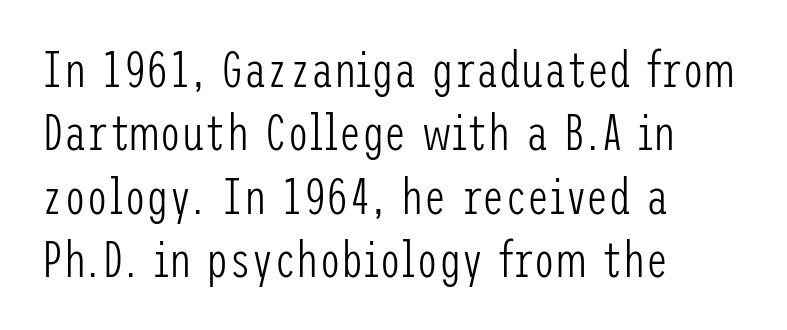
The image shows 50 px light, condensed sans-serif type, upright; set left-aligned, normal line spacing (1.27x), normal letter spacing, not underlined; low stroke contrast and a medium x-height.
